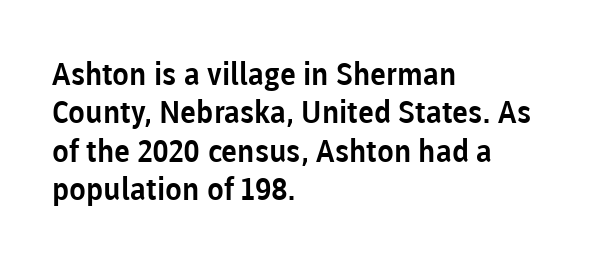
Each letter keeps its own natural width here, so spacing adapts to shape. The setting favours the left margin, as ordinary paragraphs usually do. The type is set solid horizontally, with unmodified tracking. Does the type have serifs? No, each stem ends abruptly.
